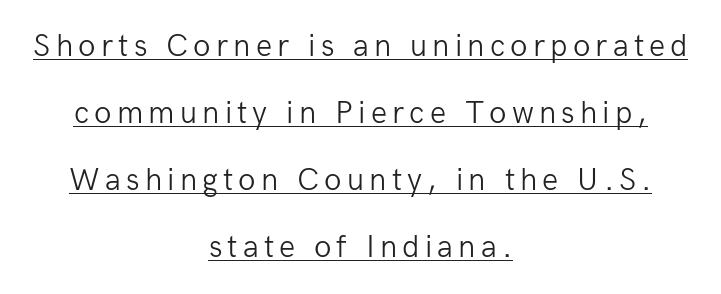
{"serif": "no", "italic": "no", "bold": "no", "weight": "light", "width": "normal", "stroke_contrast": "low", "x_height": "medium", "monospaced": "no", "underline": "yes", "align": "center", "line_spacing": "loose", "line_spacing_ratio": 2.09, "glyph_px": 32}
